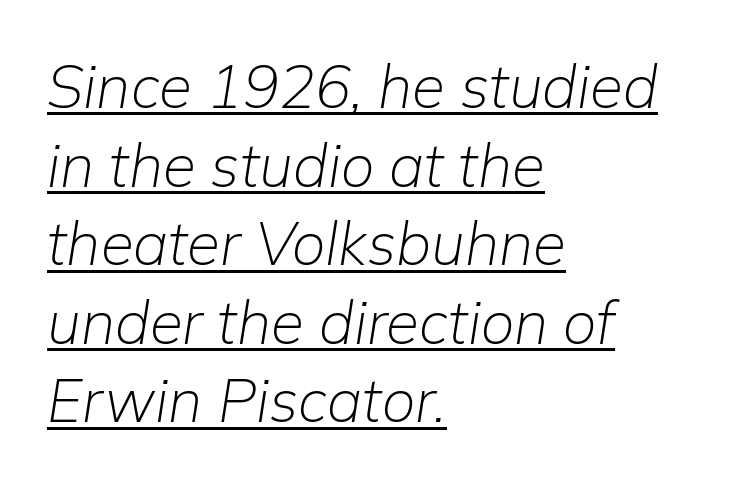
The image shows 60 px light type, italic (leaning right); set left-aligned, normal line spacing (1.31x), normal letter spacing, underlined; low stroke contrast and a medium x-height.
